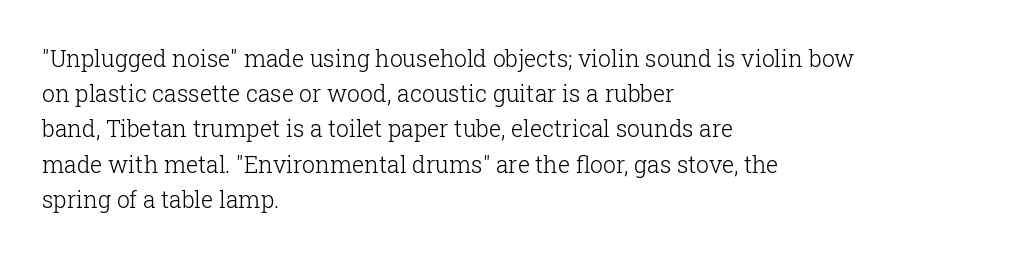
Q: Is the text bold? A: No.
Q: Is the text italic (slanted)? A: No, it is upright.
Q: Is the text underlined? A: No.
Q: How is the paragraph aligned? A: Left-aligned.
Q: Is the spacing between letters normal or unusually wide? A: Normal.
Q: Is the spacing between lines tight, normal or loose? A: Normal.
